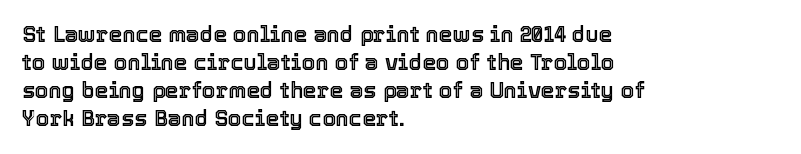
Q: Is the text italic (slanted)? A: No, it is upright.
Q: Is the text underlined? A: No.
Q: How is the paragraph aligned? A: Left-aligned.
Q: Is the spacing between letters normal or unusually wide? A: Normal.
Q: Is the spacing between lines tight, normal or loose? A: Normal.
